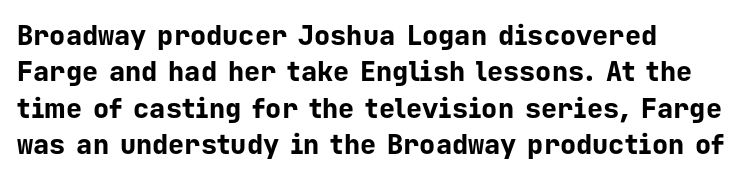
Q: Is the text bold? A: Yes.
Q: Is the text italic (slanted)? A: No, it is upright.
Q: Is the text underlined? A: No.
Q: Is the spacing between letters normal or unusually wide? A: Normal.
Q: Is the spacing between lines tight, normal or loose? A: Normal.
